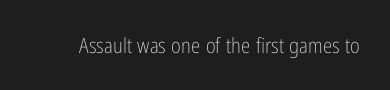
The passage shown is not underscored anywhere. The font's upright variant was chosen for this text. Stems here are at most as thick as an everyday book face. Observe the ordinary spacing: letters are neighbours, not strangers.
